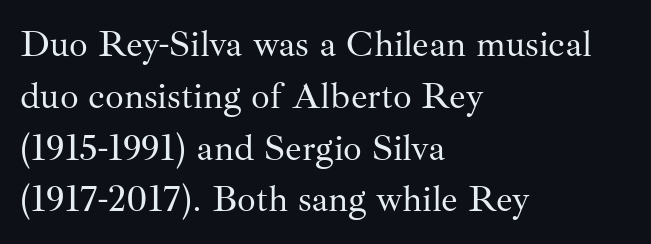
{"serif": "yes", "italic": "no", "bold": "no", "weight": "regular", "width": "normal", "stroke_contrast": "medium", "x_height": "small", "monospaced": "no", "underline": "no", "align": "left", "line_spacing": "normal", "line_spacing_ratio": 1.4, "letter_spacing": "normal", "letter_spacing_em": 0.0, "glyph_px": 37}
